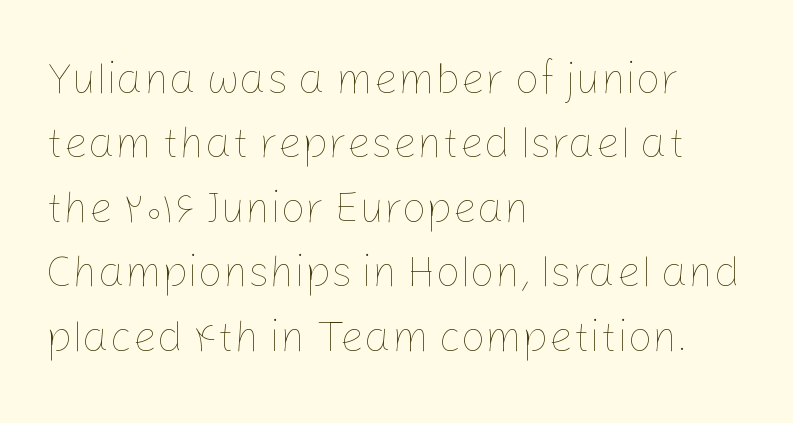
The image shows 43 px thin type, upright; set left-aligned, normal line spacing (1.5x), normal letter spacing, not underlined; low stroke contrast and a medium x-height.
